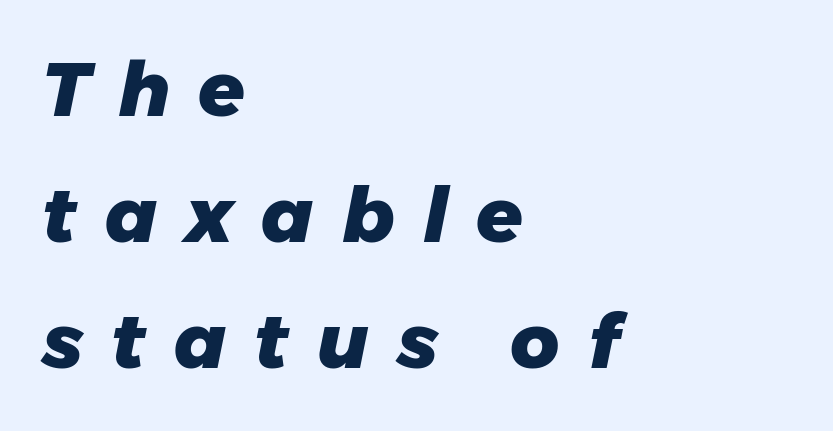
Q: Is the text bold? A: Yes.
Q: Is the text italic (slanted)? A: Yes, it leans right by about 11 degrees.
Q: Is the text underlined? A: No.
Q: How is the paragraph aligned? A: Left-aligned.
Q: Is the spacing between letters normal or unusually wide? A: Unusually wide.
Q: Is the spacing between lines tight, normal or loose? A: Normal.
Q: Width (condensed, normal, or wide)? A: Normal.
Q: Stroke contrast? A: Low.
Q: x-height? A: Medium.
Q: Monospaced? A: No.
